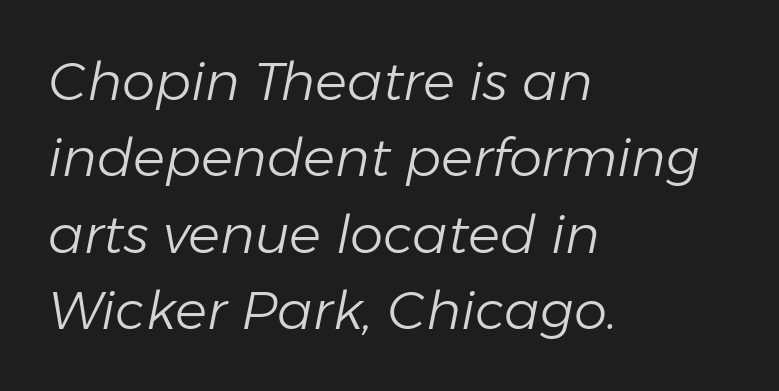
{"italic": "yes", "lean": "right", "slant_degrees": 11, "bold": "no", "weight": "light", "width": "normal", "stroke_contrast": "low", "x_height": "medium", "monospaced": "no", "underline": "no", "align": "left", "line_spacing": "normal", "line_spacing_ratio": 1.44, "letter_spacing": "normal", "letter_spacing_em": 0.0, "glyph_px": 53}
